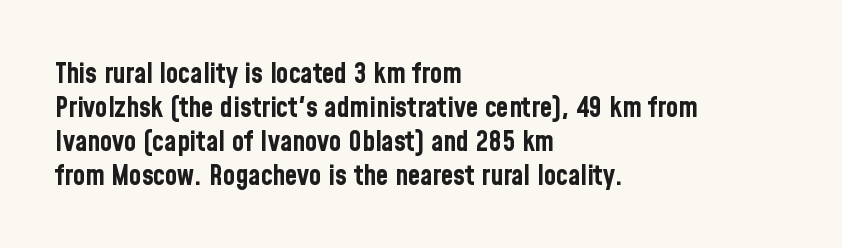
{"serif": "no", "italic": "no", "bold": "yes", "weight": "bold", "width": "condensed", "stroke_contrast": "low", "x_height": "medium", "monospaced": "no", "underline": "no", "align": "left", "line_spacing_ratio": 1.22, "letter_spacing": "normal", "letter_spacing_em": 0.0, "glyph_px": 28}
